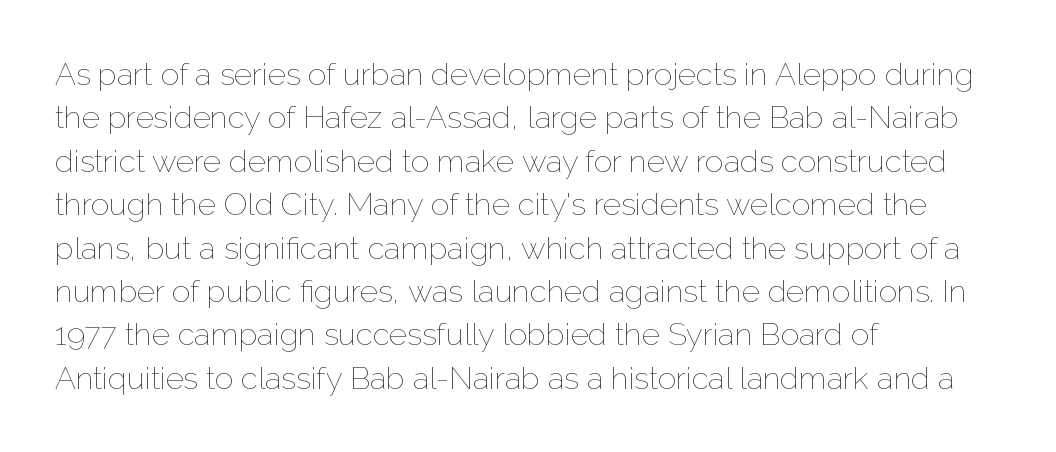
The image shows 31 px thin type, upright; set left-aligned, normal line spacing (1.4x), normal letter spacing, not underlined; low stroke contrast and a medium x-height.
